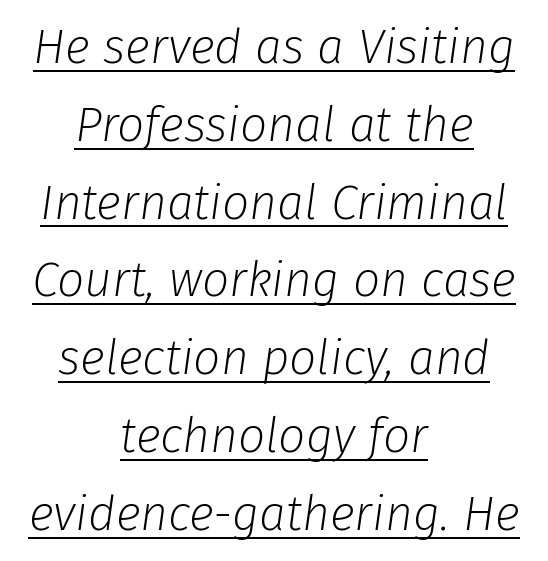
Q: Is the text bold? A: No.
Q: Is the text italic (slanted)? A: Yes, it leans right by about 8 degrees.
Q: Is the text underlined? A: Yes.
Q: How is the paragraph aligned? A: Centered.
Q: Is the spacing between letters normal or unusually wide? A: Normal.
Q: Is the spacing between lines tight, normal or loose? A: Normal.
Q: Width (condensed, normal, or wide)? A: Normal.
Q: Stroke contrast? A: Low.
Q: x-height? A: Medium.
Q: Monospaced? A: No.
